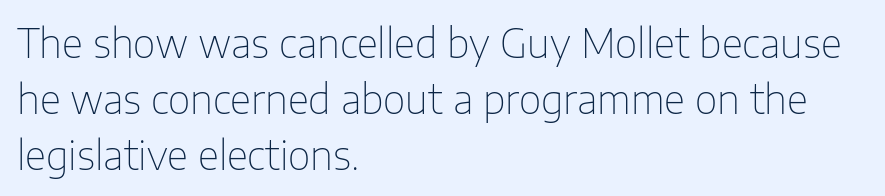
Q: Is the text bold? A: No.
Q: Is the text italic (slanted)? A: No, it is upright.
Q: Is the typeface a serif or a sans-serif typeface? A: Sans-serif.
Q: Is the text underlined? A: No.
Q: How is the paragraph aligned? A: Left-aligned.
Q: Is the spacing between letters normal or unusually wide? A: Normal.
Q: Is the spacing between lines tight, normal or loose? A: Normal.
Q: Width (condensed, normal, or wide)? A: Normal.
Q: Stroke contrast? A: Low.
Q: x-height? A: Medium.
Q: Monospaced? A: No.
